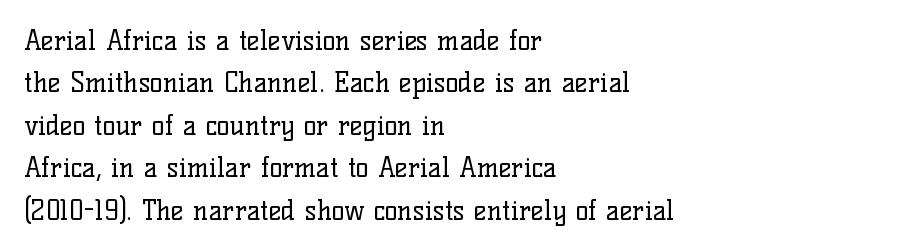
Characters follow at the spacing the type designer built in. Where is the straight margin? On the left. Weight: regular or lighter. Check the space under the baseline: it is left empty. Each new line begins a customary step beneath the previous one.
